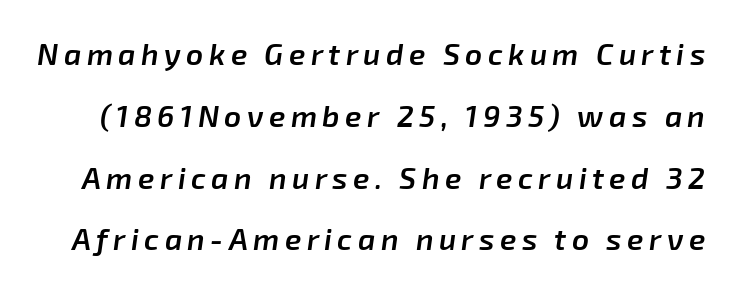
Heft: intermediate — a semibold. A typesetter would call this proportional, since set widths differ per character. You can tell it's italic because the verticals aren't actually vertical. The block of text is sparse from top to bottom, with ample space between rows. The passage shown is not underscored anywhere.
